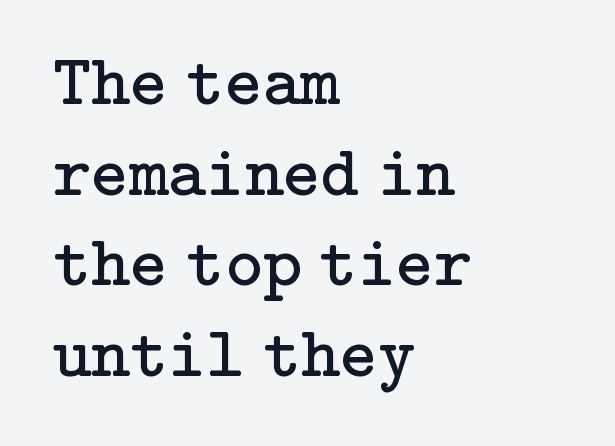
Plain, unruled lines of type. This rendering uses left alignment, leaving the right contour irregular. In terms of letterform style, serifs are clearly present. Observe the ordinary spacing: letters are neighbours, not strangers.
